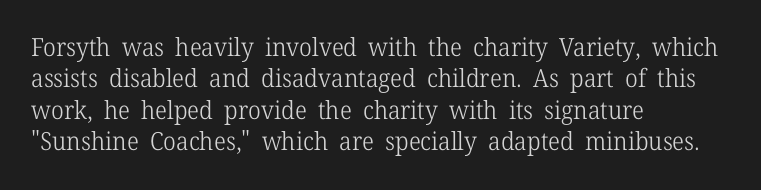
The image shows 25 px text type, upright; set left-aligned, normal line spacing (1.26x), normal letter spacing, not underlined.
